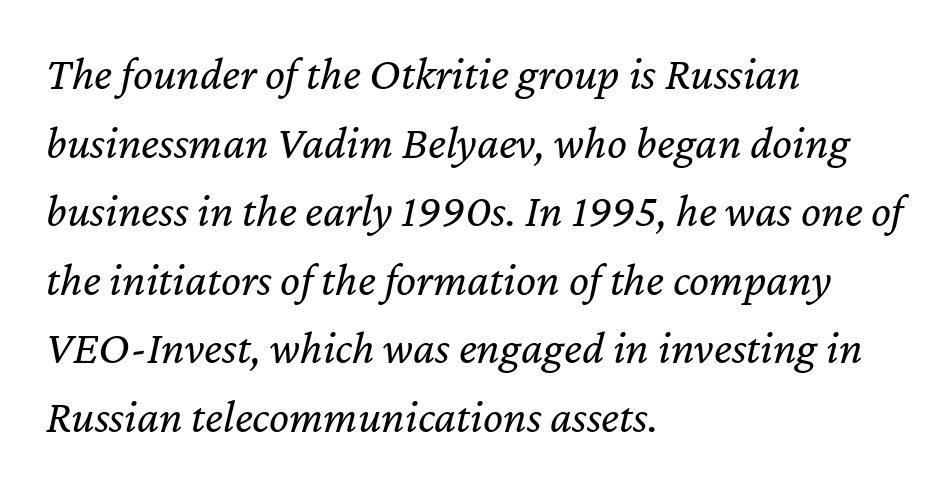
{"italic": "yes", "lean": "right", "slant_degrees": 12, "bold": "no", "weight": "regular", "width": "normal", "stroke_contrast": "low", "x_height": "medium", "monospaced": "no", "underline": "no", "align": "left", "line_spacing": "normal", "line_spacing_ratio": 1.46, "letter_spacing": "normal", "letter_spacing_em": 0.0, "glyph_px": 47}
